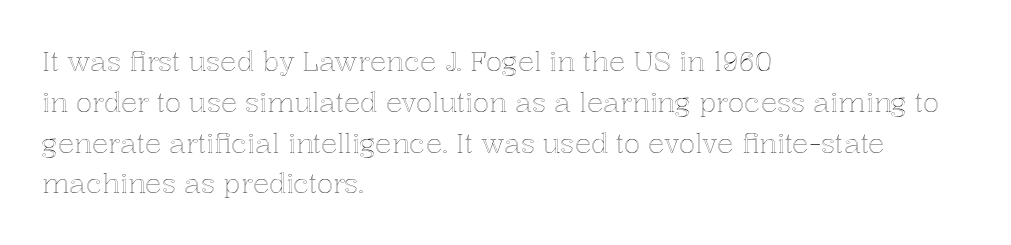
The image shows 27 px text type, upright; set left-aligned, normal line spacing (1.51x), normal letter spacing, not underlined.
